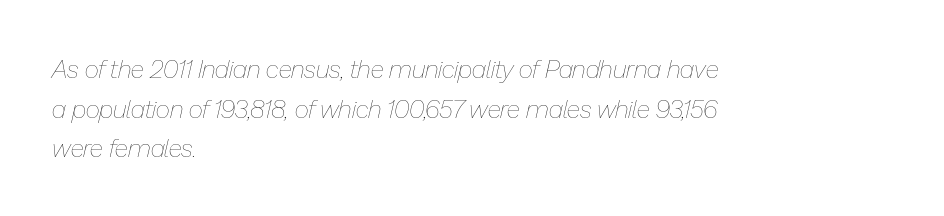
Q: Is the text bold? A: No.
Q: Is the text italic (slanted)? A: Yes, it leans right by about 13 degrees.
Q: Is the text underlined? A: No.
Q: How is the paragraph aligned? A: Left-aligned.
Q: Is the spacing between letters normal or unusually wide? A: Normal.
Q: Is the spacing between lines tight, normal or loose? A: Normal.
